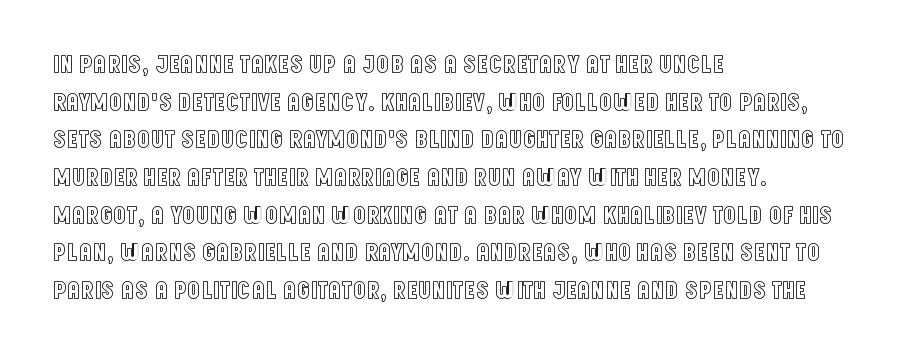
Which margin do the lines hug? The left one — the right edge is uneven. This sample uses plain, unmodified letter spacing. Glance below the letters and you will spot only blank space. Baseline-to-baseline distance is the conventional proportion of letter height.
